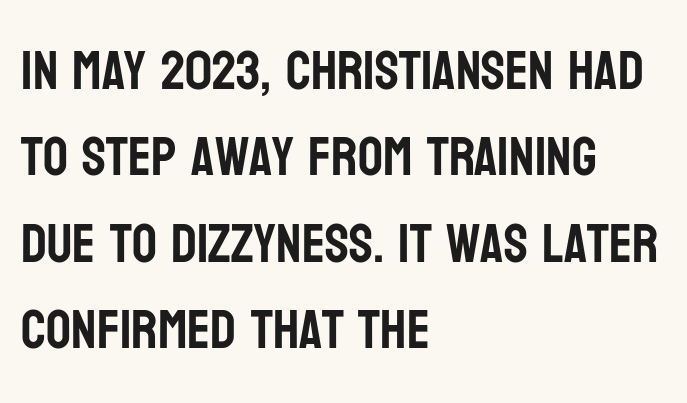
Italic? Not at all — the glyphs are vertical. Summary of vertical rhythm: regular, with standard interline spacing. Think of a printed novel: that variable character pitch is what you see here. The type is set solid horizontally, with unmodified tracking.
